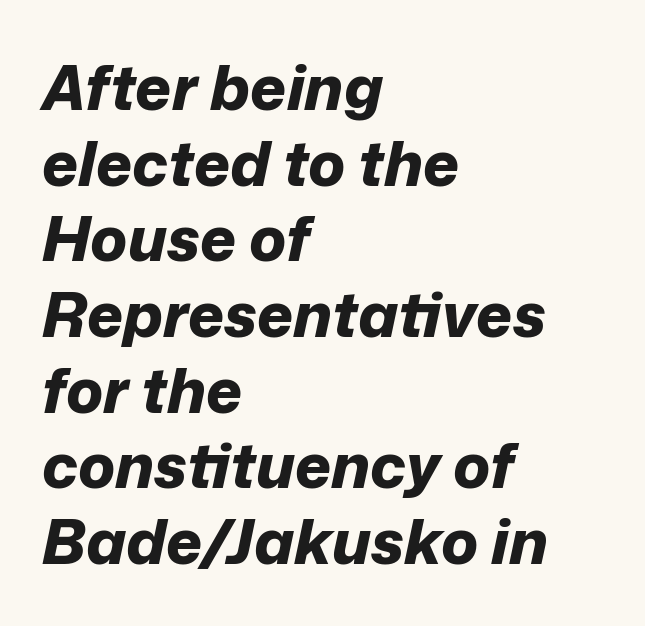
Varying glyph widths throughout — classic text-font behaviour. The passage shown leans; its letterforms are oblique. The rag falls on the right side of this text block. Observe the ordinary spacing: letters are neighbours, not strangers.
